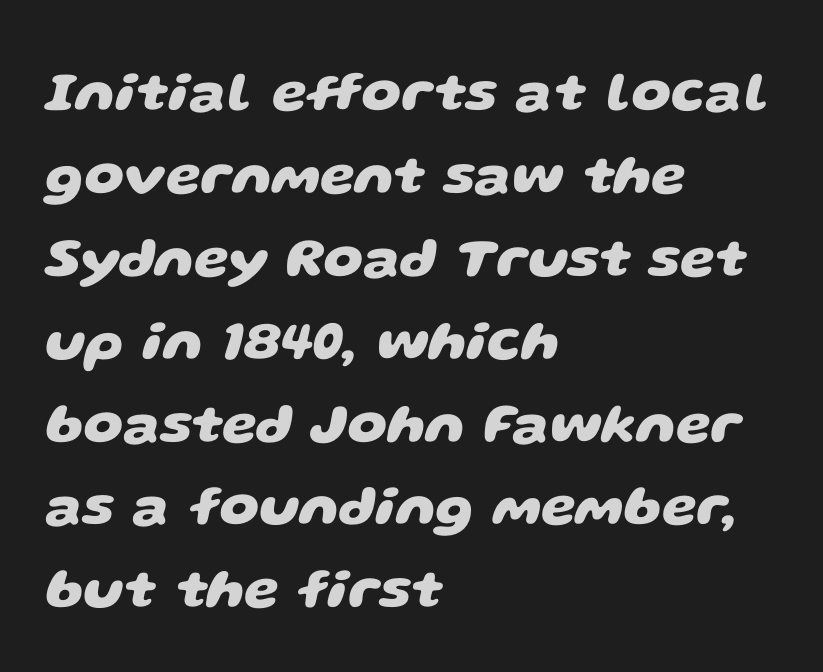
These lines are rendered in a variable-pitch font. The string is rendered with underlining switched off. If you drew a ruler down the left edge, every line would touch it. Stroke thickness is high; the sample reads as a true bold. The font family rendered here belongs to the sans-serif group. Honestly, the letter spacing is just normal — you wouldn't notice it.
